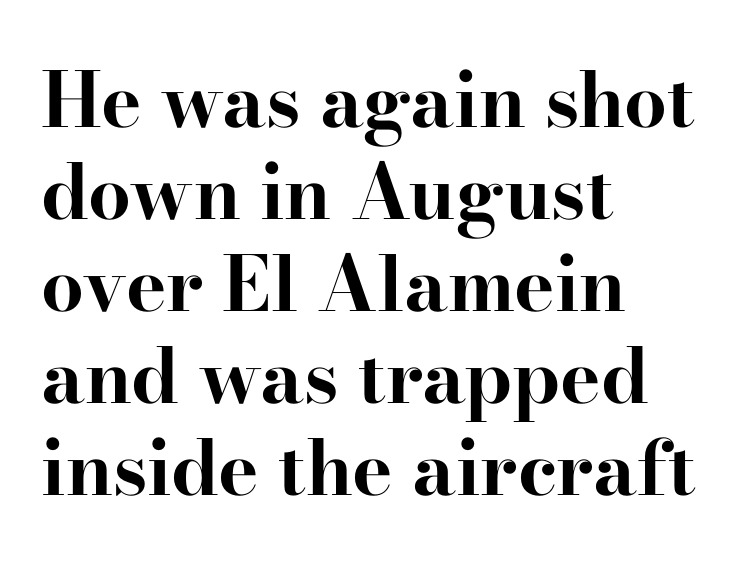
{"serif": "yes", "italic": "no", "bold": "yes", "weight": "bold", "width": "wide", "stroke_contrast": "high", "x_height": "small", "monospaced": "no", "underline": "no", "align": "left", "line_spacing_ratio": 1.21, "letter_spacing": "normal", "letter_spacing_em": 0.0, "glyph_px": 76}
